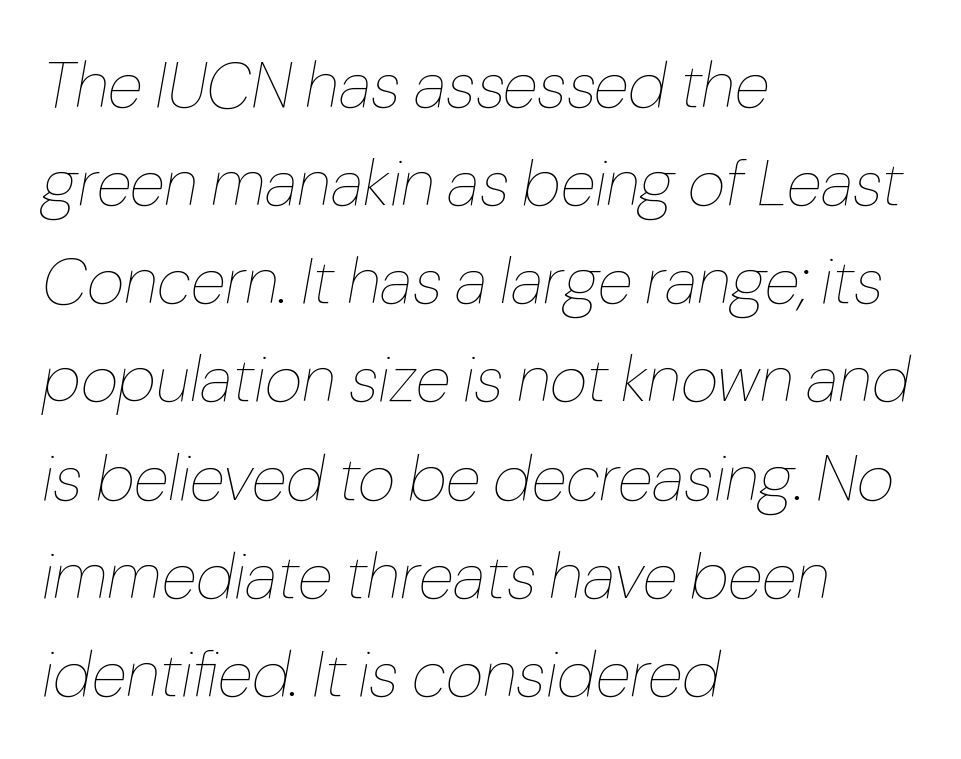
Q: Is the text bold? A: No.
Q: Is the text italic (slanted)? A: Yes, it leans right by about 10 degrees.
Q: Is the text underlined? A: No.
Q: How is the paragraph aligned? A: Left-aligned.
Q: Is the spacing between letters normal or unusually wide? A: Normal.
Q: Is the spacing between lines tight, normal or loose? A: Normal.
Q: Width (condensed, normal, or wide)? A: Normal.
Q: Stroke contrast? A: Low.
Q: x-height? A: Medium.
Q: Monospaced? A: No.
